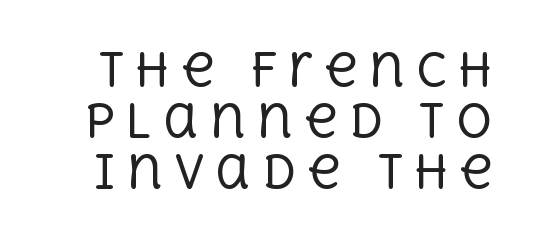
The image shows 45 px regular-weight serif type, upright; set tight line spacing (1.13x), unusually wide letter spacing (+0.24 em), not underlined; a large x-height.
